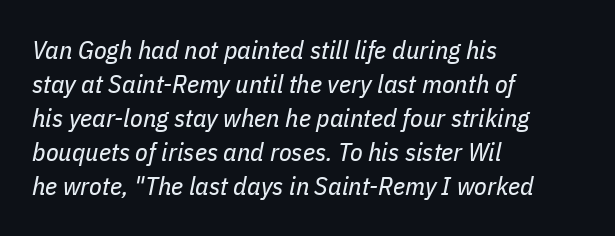
The image shows 26 px text type, italic (leaning right); set left-aligned, normal line spacing (1.31x), normal letter spacing, not underlined.
